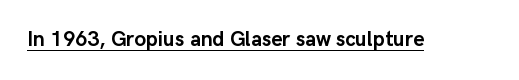
{"italic": "no", "bold": "yes", "underline": "yes", "letter_spacing": "normal", "letter_spacing_em": 0.0, "glyph_px": 21}
